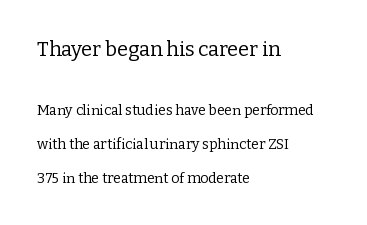
The image shows 20 px text type, upright; set left-aligned, loose line spacing (2.42x), normal letter spacing, not underlined; the first (top) block is 1.43x larger.
